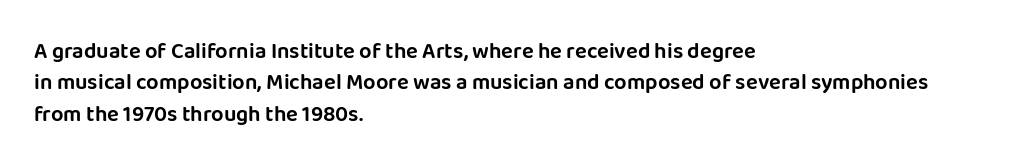
Quick note: underline off. Interline gaps are of average width in this sample. Notice how the stems are strictly vertical — no italics here. How are the letters spaced? Ordinarily, with no added tracking. The lines are quadded left.
